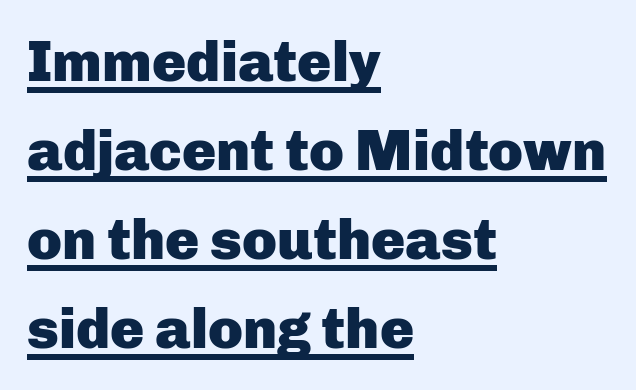
{"serif": "no", "italic": "no", "bold": "yes", "weight": "heavy", "width": "normal", "stroke_contrast": "low", "x_height": "medium", "monospaced": "no", "underline": "yes", "align": "left", "line_spacing": "normal", "line_spacing_ratio": 1.56, "letter_spacing": "normal", "letter_spacing_em": 0.0, "glyph_px": 57}
